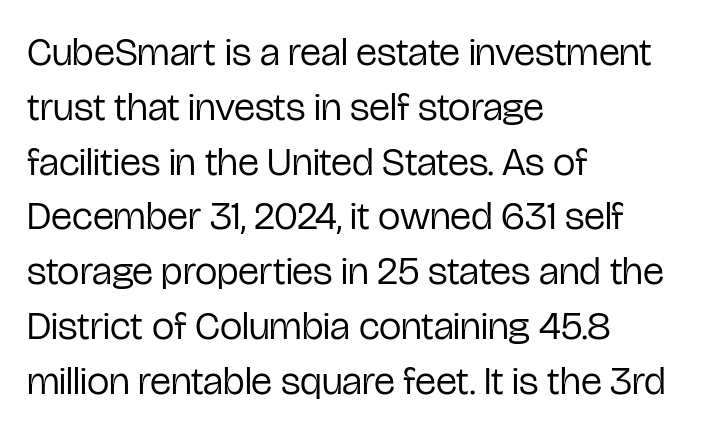
Each line starts at the same left margin while the right side varies. What's the leading like? Ordinary, nothing unusual. This rendering leaves character spacing at its baseline value. Stem width sits at or under what a default text font uses. In terms of letterform style, serifs are entirely absent. A typesetter would call this proportional, since set widths differ per character.
